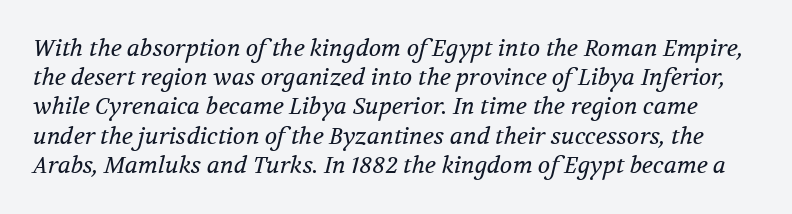
{"italic": "yes", "lean": "right", "slant_degrees": 12, "bold": "no", "underline": "no", "line_spacing": "normal", "line_spacing_ratio": 1.27, "letter_spacing": "normal", "letter_spacing_em": 0.0, "glyph_px": 23}
